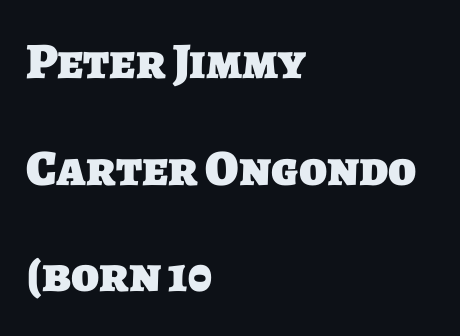
{"serif": "no", "bold": "yes", "weight": "heavy", "width": "normal", "stroke_contrast": "low", "x_height": "large", "monospaced": "no", "underline": "no", "align": "left", "line_spacing": "loose", "line_spacing_ratio": 2.09, "letter_spacing": "normal", "letter_spacing_em": 0.0, "glyph_px": 51}
